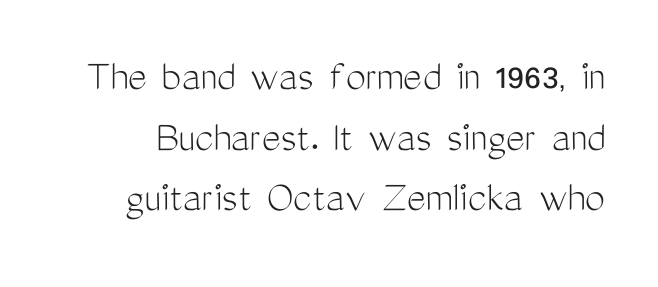
Q: Is the text bold? A: No.
Q: Is the text italic (slanted)? A: No, it is upright.
Q: Is the typeface a serif or a sans-serif typeface? A: Sans-serif.
Q: Is the text underlined? A: No.
Q: Is the spacing between letters normal or unusually wide? A: Normal.
Q: Is the spacing between lines tight, normal or loose? A: Normal.
Q: Width (condensed, normal, or wide)? A: Condensed.
Q: Stroke contrast? A: Medium.
Q: x-height? A: Medium.
Q: Monospaced? A: No.
